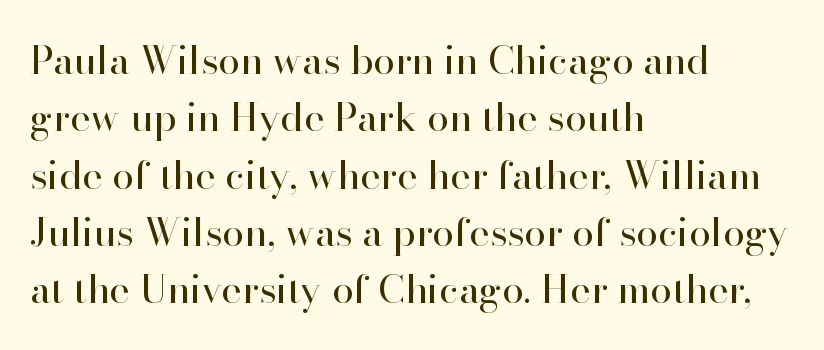
{"serif": "yes", "italic": "no", "bold": "no", "weight": "regular", "width": "normal", "stroke_contrast": "high", "x_height": "small", "monospaced": "no", "underline": "no", "align": "left", "line_spacing": "normal", "line_spacing_ratio": 1.47, "letter_spacing": "normal", "letter_spacing_em": 0.0, "glyph_px": 39}
